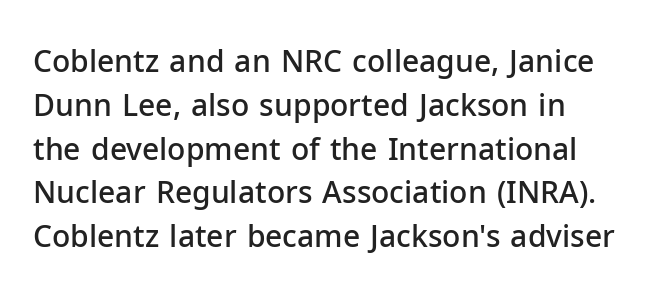
The image shows 30 px semibold sans-serif type, upright; set normal line spacing (1.46x), normal letter spacing, not underlined; low stroke contrast and a medium x-height.
